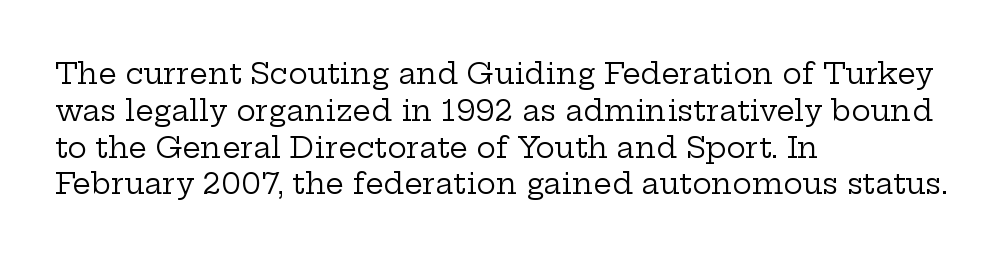
{"serif": "yes", "italic": "no", "bold": "no", "weight": "regular", "width": "wide", "stroke_contrast": "low", "x_height": "medium", "monospaced": "no", "underline": "no", "align": "left", "line_spacing": "normal", "line_spacing_ratio": 1.27, "letter_spacing": "normal", "letter_spacing_em": 0.0, "glyph_px": 29}
